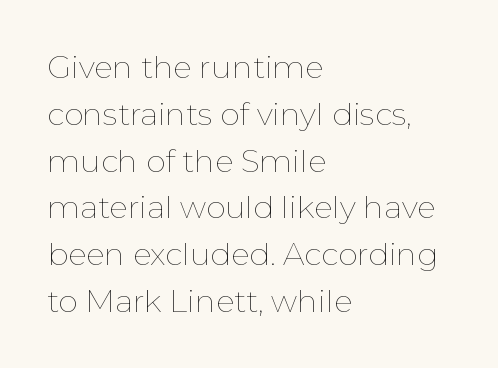
Q: Is the text bold? A: No.
Q: Is the text italic (slanted)? A: No, it is upright.
Q: Is the text underlined? A: No.
Q: How is the paragraph aligned? A: Left-aligned.
Q: Is the spacing between letters normal or unusually wide? A: Normal.
Q: Is the spacing between lines tight, normal or loose? A: Normal.
Q: Width (condensed, normal, or wide)? A: Normal.
Q: Stroke contrast? A: Low.
Q: x-height? A: Medium.
Q: Monospaced? A: No.
